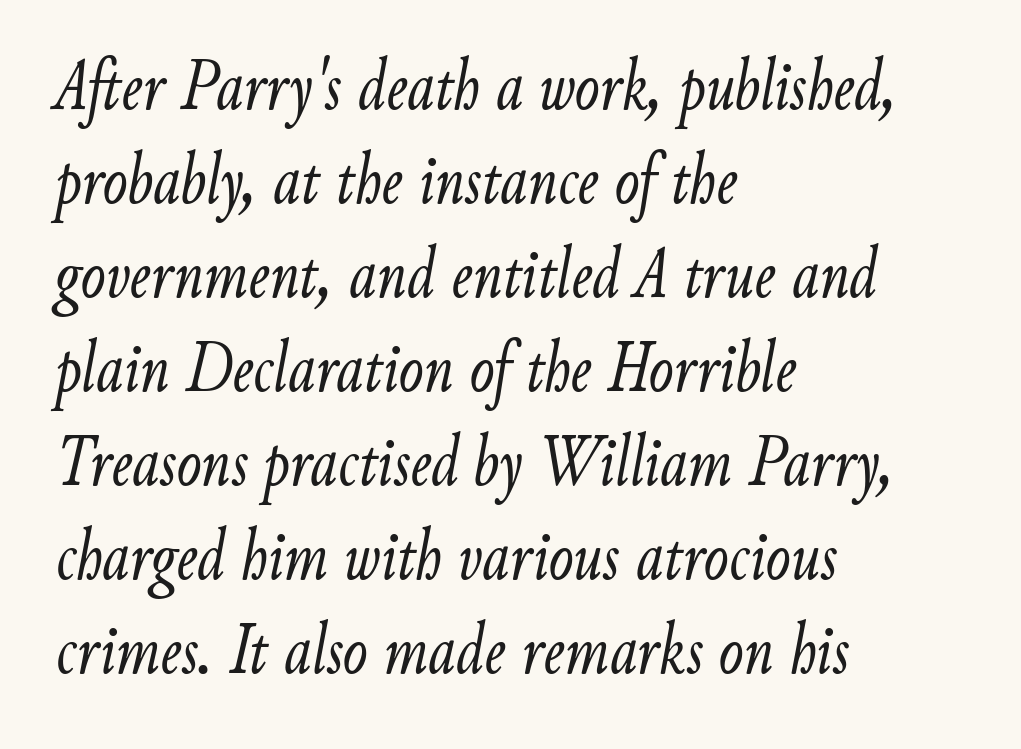
{"italic": "yes", "lean": "right", "slant_degrees": 9, "bold": "no", "weight": "light", "width": "condensed", "stroke_contrast": "low", "x_height": "small", "monospaced": "no", "underline": "no", "align": "left", "line_spacing": "normal", "line_spacing_ratio": 1.27, "letter_spacing": "normal", "letter_spacing_em": 0.0, "glyph_px": 74}
